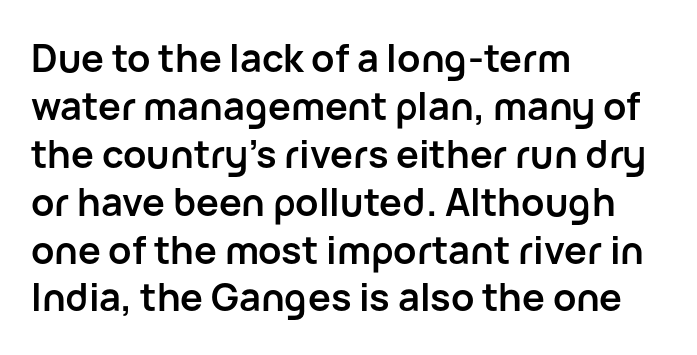
In terms of posture, this sample is upright. A student would call this left alignment; a typographer would say flush left, rag right. The glyphs in this specimen are sans serif. The lines sit at an ordinary, default distance from one another.
